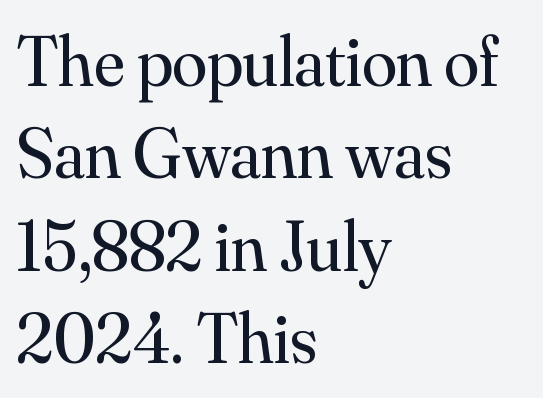
{"serif": "yes", "italic": "no", "bold": "no", "weight": "regular", "width": "normal", "stroke_contrast": "medium", "x_height": "small", "monospaced": "no", "underline": "no", "align": "left", "line_spacing": "normal", "line_spacing_ratio": 1.3, "letter_spacing": "normal", "letter_spacing_em": 0.0, "glyph_px": 71}
